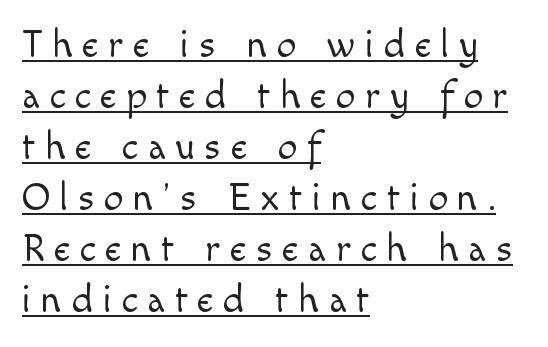
Summary of weight: not heavy and not bold. Is there much room between lines? A standard amount, neither cramped nor airy. A typesetter would call this proportional, since set widths differ per character. The rendering inserts visible extra space after every character. The lettering holds an erect, upright posture throughout. You can see a thin bar hugging the bottom of the glyphs.
